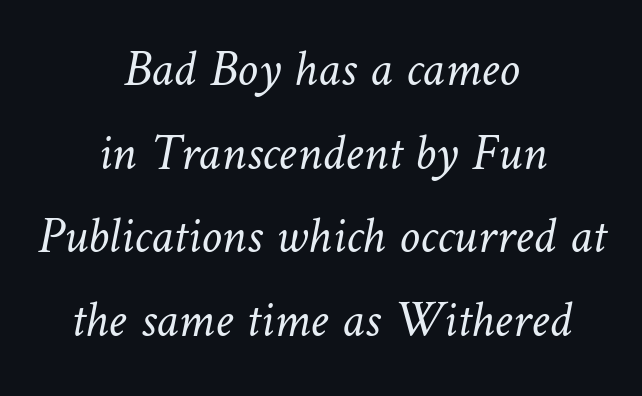
The image shows 52 px light type; set centered, normal line spacing (1.61x), normal letter spacing, not underlined; low stroke contrast and a medium x-height.
